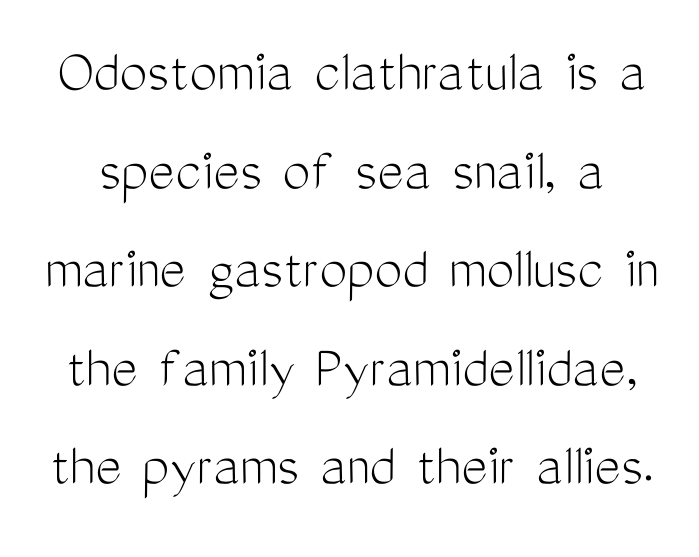
Classification — sans serif. The rendering uses a moderate line-height, typical for paragraphs. The weight would be labelled regular, book, light, or lighter still. No italicization has been applied; the sample stays upright.
